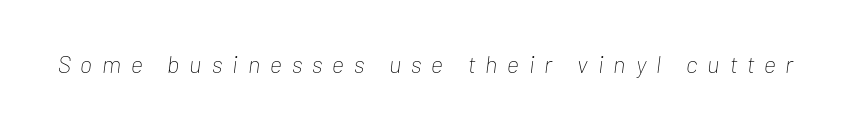
Glyph-to-glyph distance is far greater than everyday printed text. Does the lettering tilt? It does — this is italic. The letterforms sit at book weight or below. Bare-footed words on every line.
